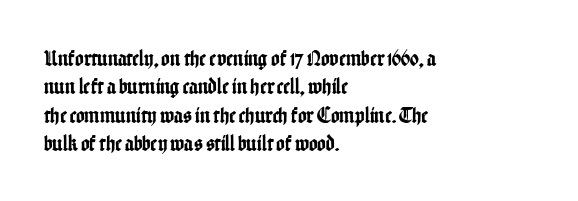
One-word summary of the alignment: left. These lines keep a tight, regular rhythm from letter to letter. Letters rest on an invisible, unmarked baseline. In terms of posture, this sample is upright.
